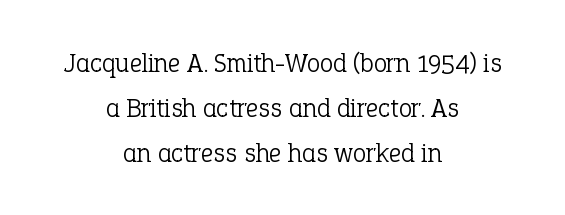
No letter is thick-stroked: the sample isn't bold. Words appear dense and cohesive because spacing is normal. A roman cut, with each character standing at attention. Centered paragraph, ragged on both sides.
